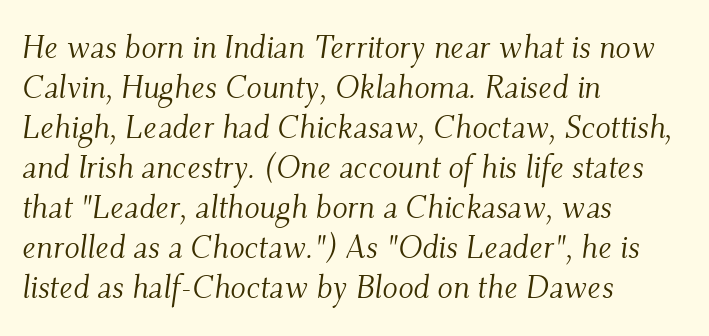
Q: Is the text bold? A: No.
Q: Is the text italic (slanted)? A: Yes, it leans right by about 9 degrees.
Q: Is the typeface a serif or a sans-serif typeface? A: Serif.
Q: Is the text underlined? A: No.
Q: How is the paragraph aligned? A: Left-aligned.
Q: Is the spacing between letters normal or unusually wide? A: Normal.
Q: Is the spacing between lines tight, normal or loose? A: Normal.
Q: Width (condensed, normal, or wide)? A: Normal.
Q: Stroke contrast? A: Medium.
Q: x-height? A: Small.
Q: Monospaced? A: No.
